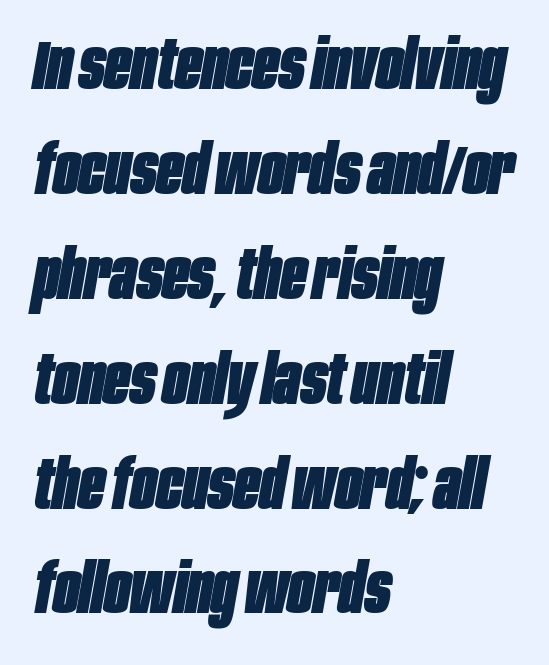
{"italic": "yes", "lean": "right", "slant_degrees": 10, "bold": "yes", "weight": "heavy", "width": "condensed", "stroke_contrast": "low", "x_height": "large", "monospaced": "no", "underline": "no", "align": "left", "line_spacing": "normal", "line_spacing_ratio": 1.52, "letter_spacing": "normal", "letter_spacing_em": 0.0, "glyph_px": 69}
